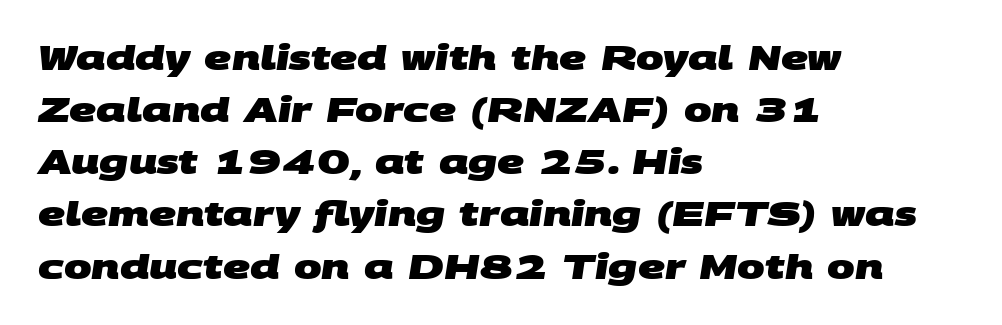
Q: Is the text bold? A: Yes.
Q: Is the typeface a serif or a sans-serif typeface? A: Sans-serif.
Q: Is the text underlined? A: No.
Q: How is the paragraph aligned? A: Left-aligned.
Q: Is the spacing between letters normal or unusually wide? A: Normal.
Q: Is the spacing between lines tight, normal or loose? A: Normal.
Q: Width (condensed, normal, or wide)? A: Wide.
Q: Stroke contrast? A: Medium.
Q: x-height? A: Large.
Q: Monospaced? A: No.
